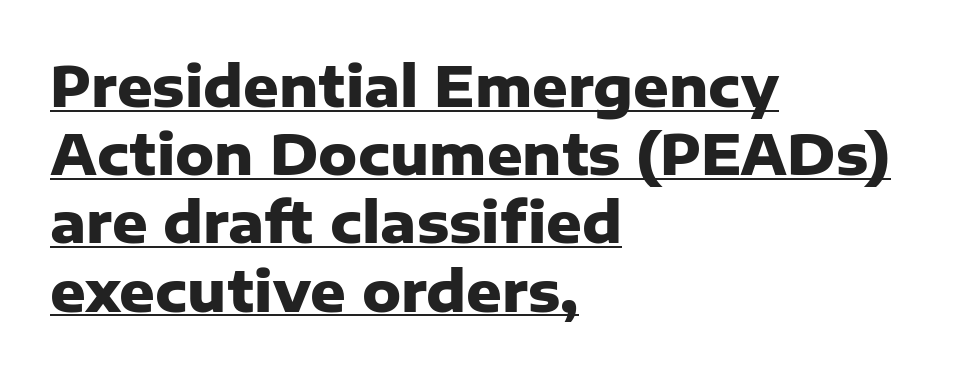
I'd call this a sans setting — the letters go barefoot. Every stem runs plumb, perpendicular to the baseline. Think of a printed novel: that variable character pitch is what you see here. The rendering uses the underline text-decoration.
